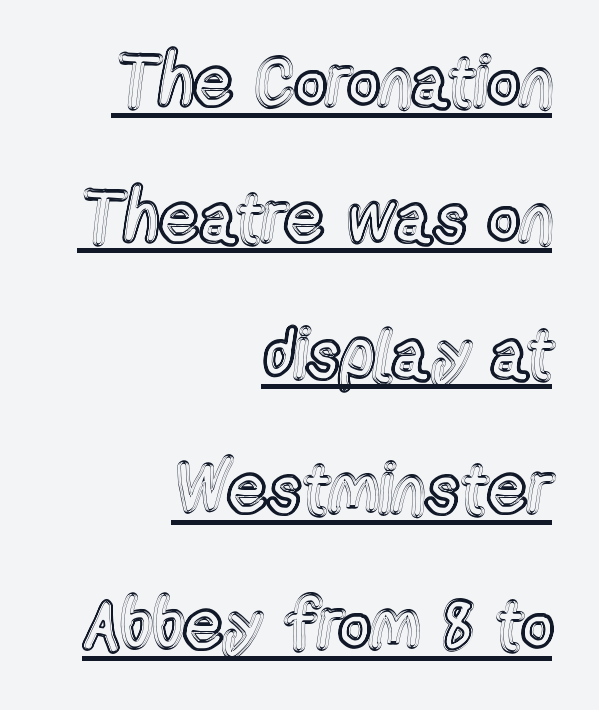
{"width": "condensed", "x_height": "medium", "monospaced": "no", "underline": "yes", "align": "right", "line_spacing": "loose", "line_spacing_ratio": 1.94, "letter_spacing": "normal", "letter_spacing_em": 0.0, "glyph_px": 70}
